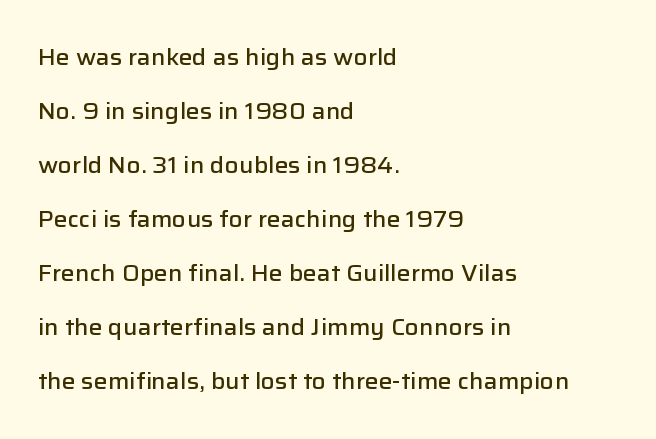
The space beneath each line is pristine and unruled. Summary of vertical rhythm: relaxed, with wide interline spacing. Does the copy run flush right? No — it runs flush left. The typography opts for an upright posture over an oblique one. How heavy is the stroke? Medium-heavy — a semibold, shy of bold.
